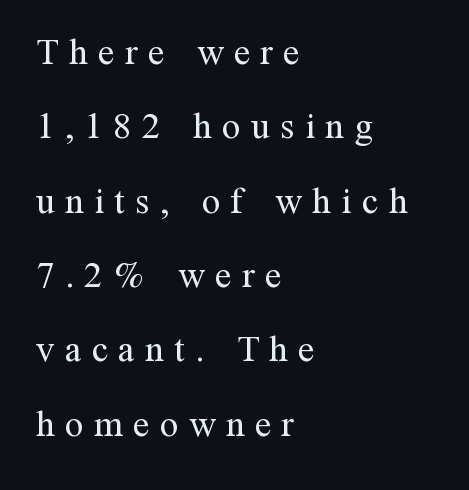
The image shows 37 px regular-weight serif type, upright; set left-aligned, loose line spacing (2.01x), unusually wide letter spacing (+0.28 em), not underlined; medium stroke contrast and a medium x-height.
